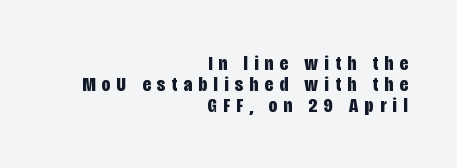
The image shows 21 px bold type, upright; set right-aligned, tight line spacing (1.0x), unusually wide letter spacing (+0.31 em), not underlined.
